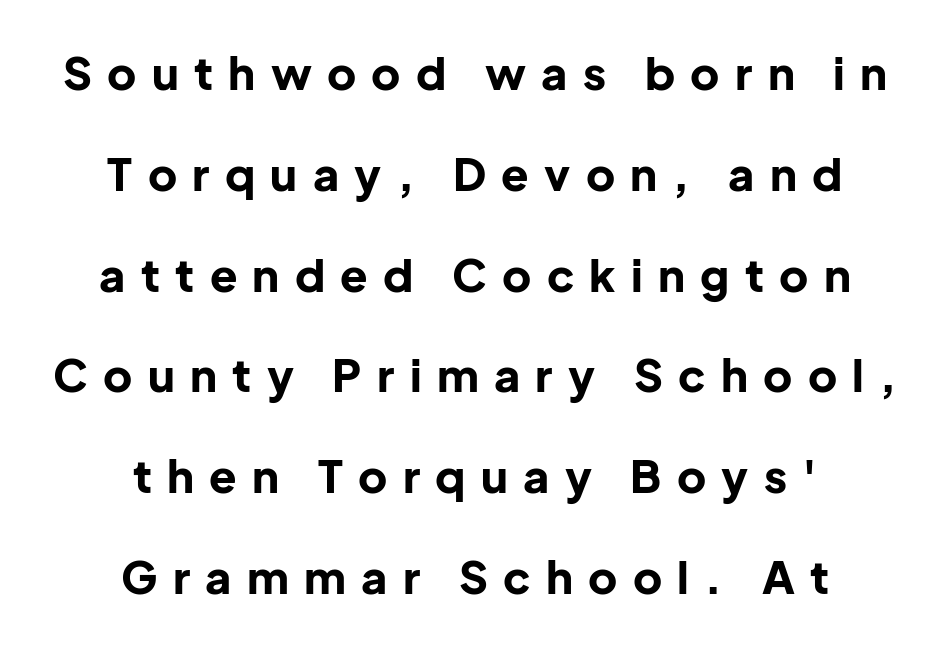
The image shows 45 px bold sans-serif type, upright; set centered, loose line spacing (2.24x), unusually wide letter spacing (+0.34 em), not underlined; low stroke contrast and a medium x-height.
